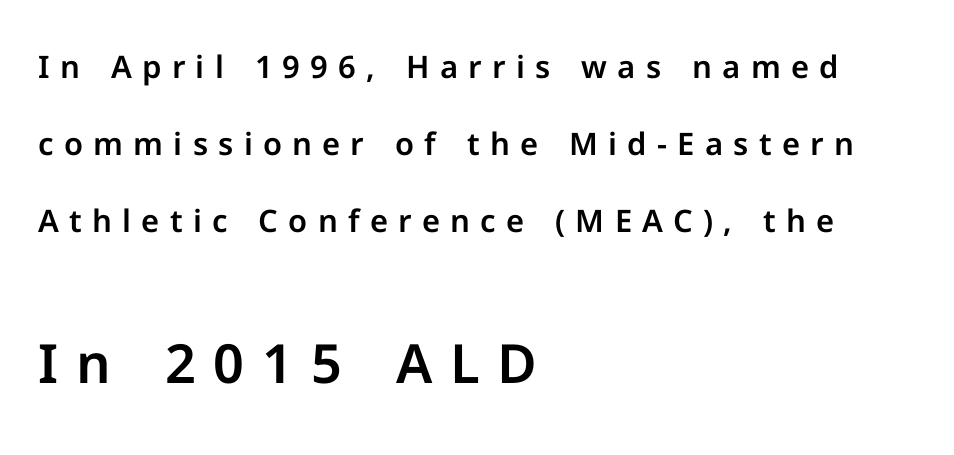
The image shows 54 px sans-serif type, upright; set left-aligned, loose line spacing (2.49x), unusually wide letter spacing (+0.33 em), not underlined; the second (bottom) block is 1.74x larger; low stroke contrast and a medium x-height.
